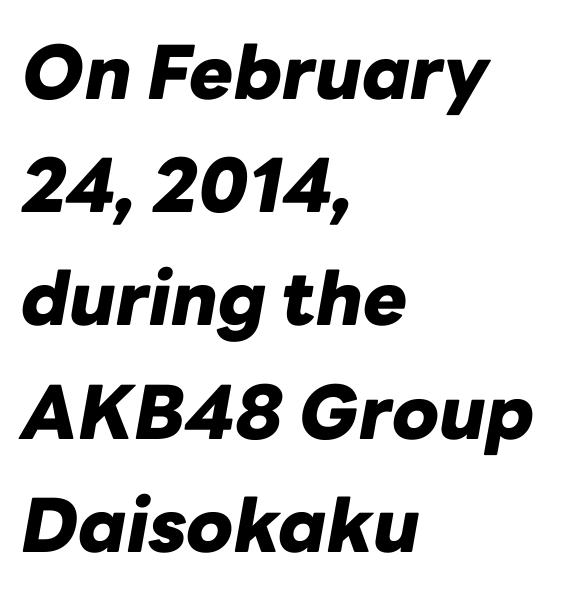
{"italic": "yes", "lean": "right", "slant_degrees": 10, "bold": "yes", "weight": "heavy", "width": "normal", "stroke_contrast": "low", "x_height": "medium", "monospaced": "no", "underline": "no", "align": "left", "line_spacing": "normal", "line_spacing_ratio": 1.53, "letter_spacing": "normal", "letter_spacing_em": 0.0, "glyph_px": 74}
